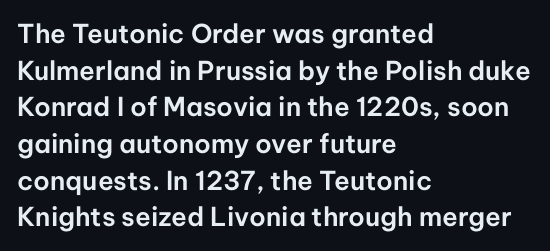
The image shows 26 px text type, upright; set left-aligned, normal line spacing (1.41x), normal letter spacing, not underlined.
